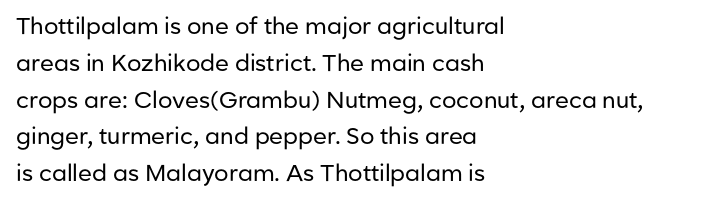
The image shows 23 px text type, upright; set left-aligned, normal line spacing (1.6x), normal letter spacing, not underlined.
